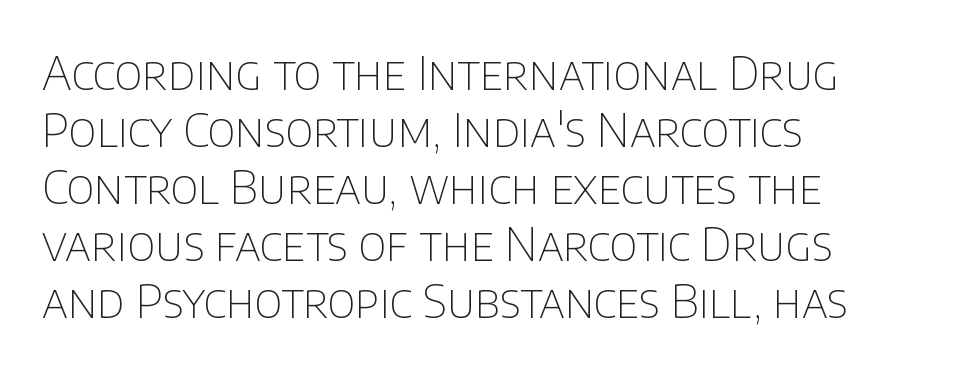
The strokes carry an ordinary text weight at most. Does the lettering tilt? It doesn't — this is upright. Regarding serifs, this sample does without them. Here the designer chose a conventional face with non-uniform glyph widths. No word sits above an underline. Left-aligned paragraph, ragged on the right.
